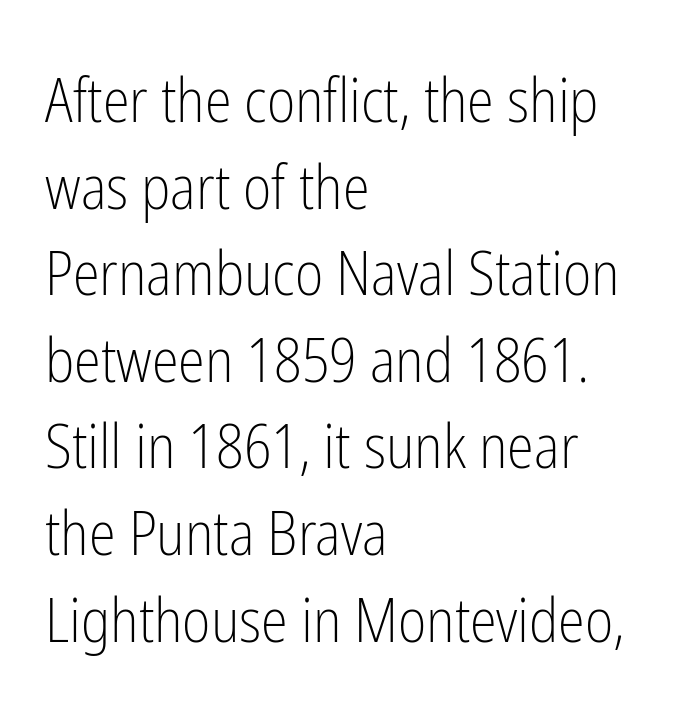
Short and long lines alike share a common starting point at left. Every stem runs plumb, perpendicular to the baseline. The passage shown is typed in a proportional face where columns would drift. This rendering leaves character spacing at its baseline value. Font category for this specimen: sans-serif.
